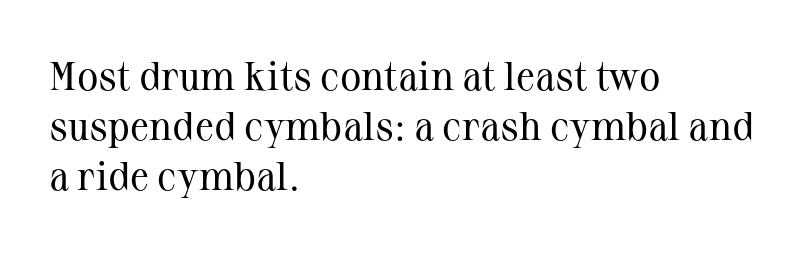
The image shows 40 px regular-weight serif type, upright; set left-aligned, normal line spacing (1.25x), normal letter spacing, not underlined; medium stroke contrast and a medium x-height.
